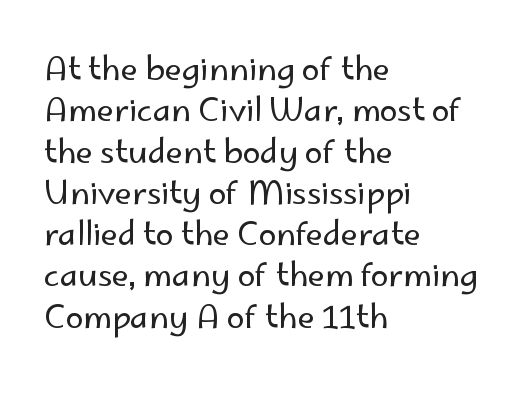
{"serif": "no", "italic": "no", "bold": "no", "weight": "regular", "width": "normal", "stroke_contrast": "low", "x_height": "small", "monospaced": "no", "underline": "no", "align": "left", "line_spacing": "normal", "line_spacing_ratio": 1.29, "letter_spacing": "normal", "letter_spacing_em": 0.0, "glyph_px": 32}
